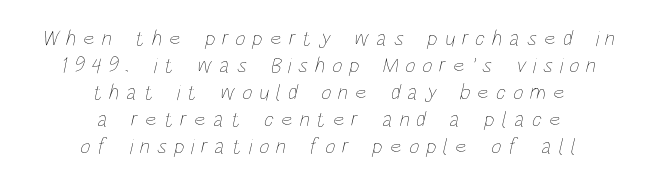
{"bold": "no", "underline": "no", "align": "center", "line_spacing_ratio": 1.23, "letter_spacing": "wide", "letter_spacing_em": 0.32, "glyph_px": 22}
